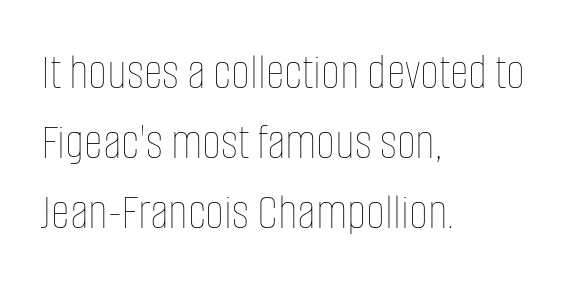
Q: Is the text bold? A: No.
Q: Is the text italic (slanted)? A: No, it is upright.
Q: Is the text underlined? A: No.
Q: How is the paragraph aligned? A: Left-aligned.
Q: Is the spacing between letters normal or unusually wide? A: Normal.
Q: Is the spacing between lines tight, normal or loose? A: Normal.
Q: Width (condensed, normal, or wide)? A: Condensed.
Q: Stroke contrast? A: Low.
Q: x-height? A: Large.
Q: Monospaced? A: No.
